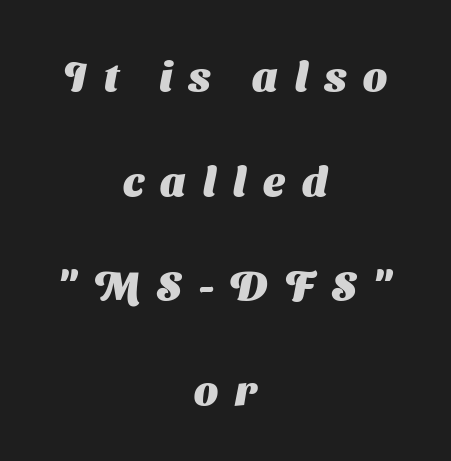
The image shows 42 px heavy sans-serif type; set centered, loose line spacing (2.49x), unusually wide letter spacing (+0.4 em), not underlined; medium stroke contrast and a medium x-height.
